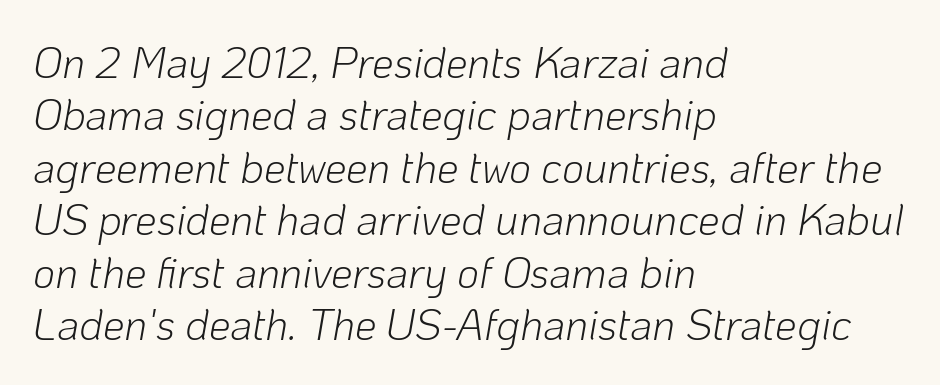
The image shows 43 px light type, italic (leaning right); set left-aligned, line spacing 1.22x, normal letter spacing, not underlined; low stroke contrast and a medium x-height.
